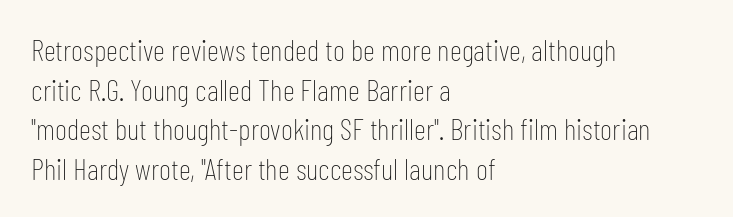
Q: Is the text bold? A: No.
Q: Is the text italic (slanted)? A: No, it is upright.
Q: Is the typeface a serif or a sans-serif typeface? A: Sans-serif.
Q: Is the text underlined? A: No.
Q: How is the paragraph aligned? A: Left-aligned.
Q: Is the spacing between letters normal or unusually wide? A: Normal.
Q: Is the spacing between lines tight, normal or loose? A: Normal.
Q: Width (condensed, normal, or wide)? A: Condensed.
Q: Stroke contrast? A: Low.
Q: x-height? A: Medium.
Q: Monospaced? A: No.
